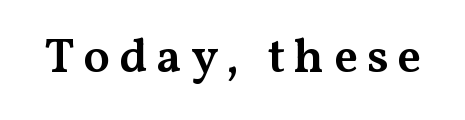
Spacing verdict: proportional, widths tailored to each character. Is this a sans? No — the strokes have serifs. The area under the type is left untouched. Tall strokes in this sample are plumb rather than angled. A somewhat darkened texture: the type is semibold rather than bold.
